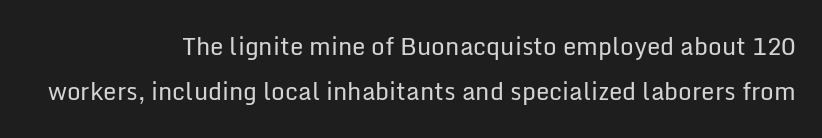
{"italic": "no", "bold": "no", "underline": "no", "align": "right", "line_spacing_ratio": 1.89, "letter_spacing": "normal", "letter_spacing_em": 0.0, "glyph_px": 24}
